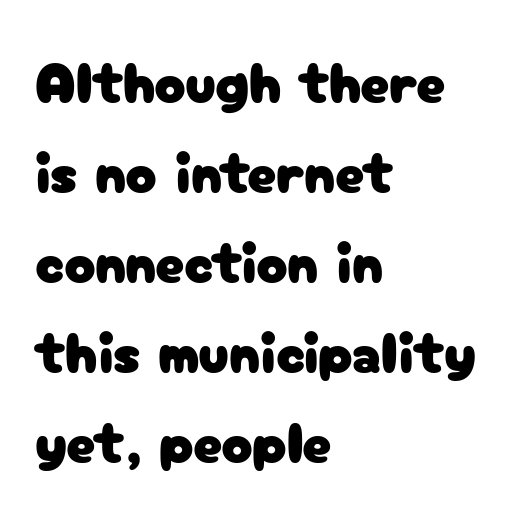
{"serif": "no", "italic": "no", "width": "normal", "stroke_contrast": "low", "x_height": "medium", "monospaced": "no", "underline": "no", "align": "left", "line_spacing": "normal", "line_spacing_ratio": 1.55, "letter_spacing": "normal", "letter_spacing_em": 0.0, "glyph_px": 58}
